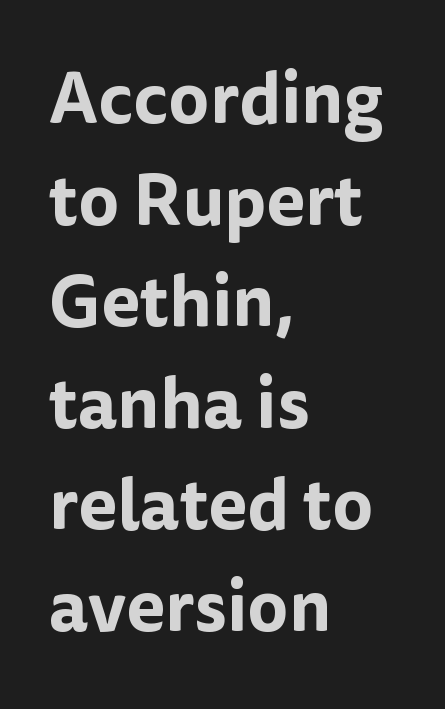
The foot of each line stays bare and open. You could not count columns in this text — the font is proportionally spaced. Style check: upright. The characters display no serif detailing; their extremities are plain. Is the letter spacing exaggerated? No — it looks like the ordinary default. Rows of type keep a routine distance in the vertical direction.
